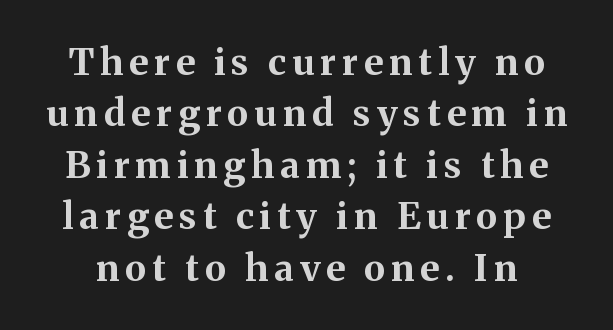
Summary of vertical rhythm: regular, with standard interline spacing. These words are printed bold, with thick strokes throughout. Underlining? Definitely not there. Spacing verdict: proportional, widths tailored to each character. The specimen reads as upright at a glance. Is this a sans? No — the strokes have serifs.
